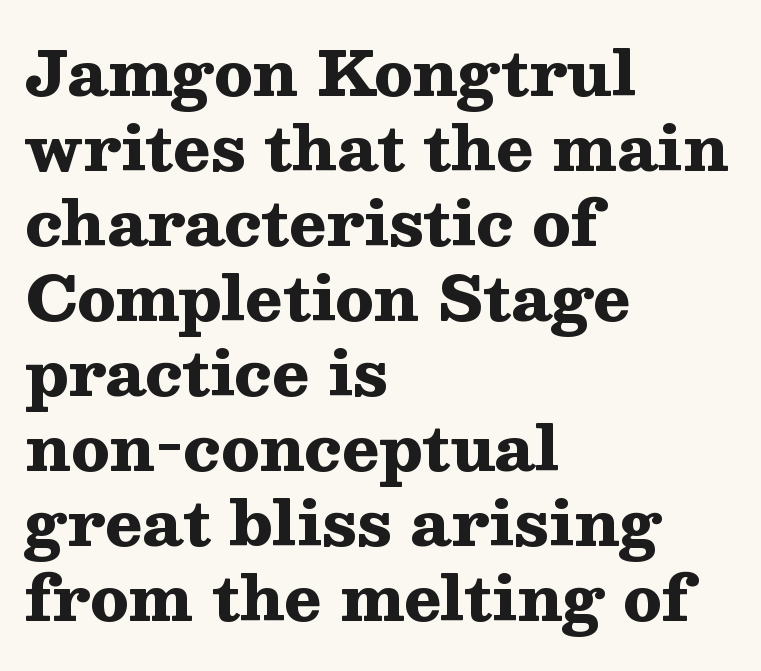
The image shows 62 px heavy, wide serif type, upright; set left-aligned, line spacing 1.21x, normal letter spacing, not underlined; medium stroke contrast and a medium x-height.
